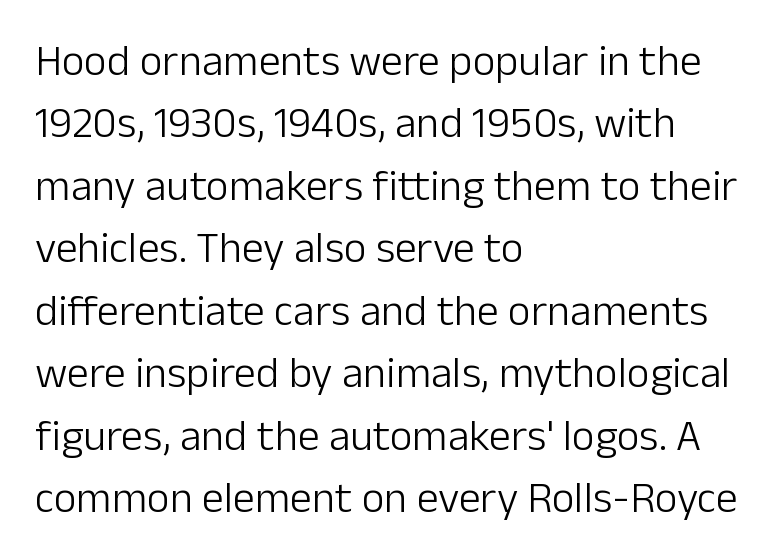
The image shows 44 px light sans-serif type, upright; set left-aligned, normal line spacing (1.42x), normal letter spacing, not underlined; low stroke contrast and a medium x-height.
